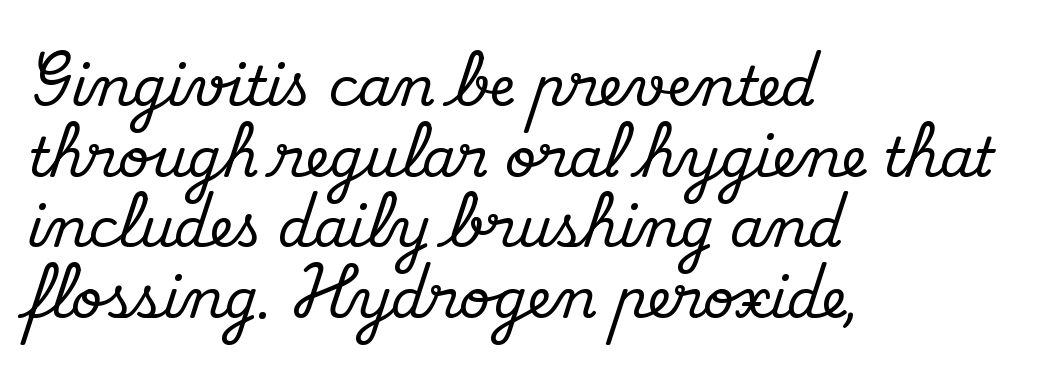
This block has exactly the height ordinary leading produces. The passage shown has conventional tracking throughout. This sample uses a serif face. Is the block centered? No — it sits flush against the left margin.
